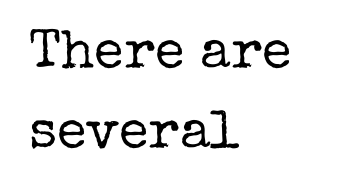
Q: Is the text bold? A: No.
Q: Is the text italic (slanted)? A: No, it is upright.
Q: Is the typeface a serif or a sans-serif typeface? A: Serif.
Q: Is the text underlined? A: No.
Q: How is the paragraph aligned? A: Left-aligned.
Q: Is the spacing between letters normal or unusually wide? A: Normal.
Q: Is the spacing between lines tight, normal or loose? A: Normal.
Q: Width (condensed, normal, or wide)? A: Normal.
Q: Stroke contrast? A: Low.
Q: x-height? A: Medium.
Q: Monospaced? A: No.
